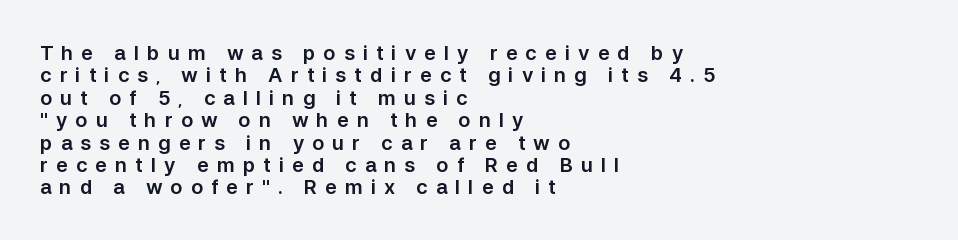
{"italic": "no", "underline": "no", "align": "left", "line_spacing": "tight", "line_spacing_ratio": 1.12, "letter_spacing": "wide", "letter_spacing_em": 0.4, "glyph_px": 20}
